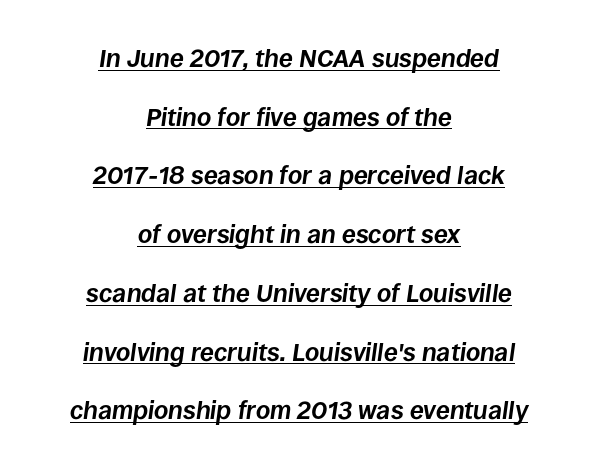
Q: Is the text bold? A: Yes.
Q: Is the text italic (slanted)? A: Yes, it leans right by about 8 degrees.
Q: Is the text underlined? A: Yes.
Q: How is the paragraph aligned? A: Centered.
Q: Is the spacing between letters normal or unusually wide? A: Normal.
Q: Is the spacing between lines tight, normal or loose? A: Loose.
